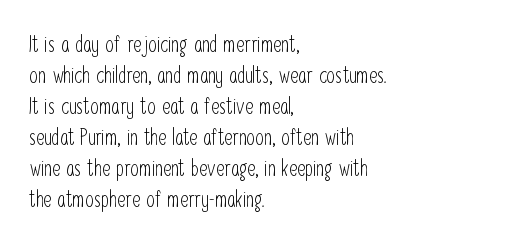
The image shows 22 px text type, upright; set left-aligned, normal line spacing (1.41x), normal letter spacing, not underlined.
